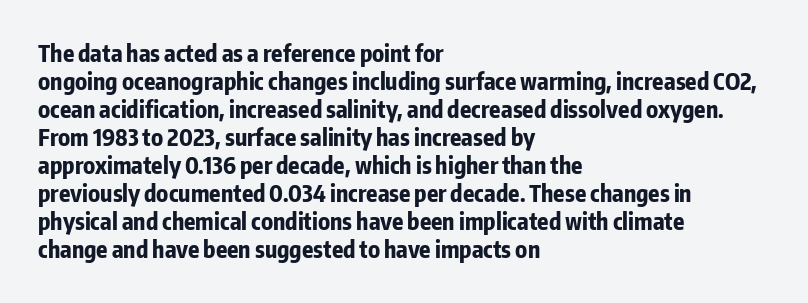
Q: Is the text bold? A: Yes.
Q: Is the text italic (slanted)? A: No, it is upright.
Q: Is the text underlined? A: No.
Q: How is the paragraph aligned? A: Left-aligned.
Q: Is the spacing between letters normal or unusually wide? A: Normal.
